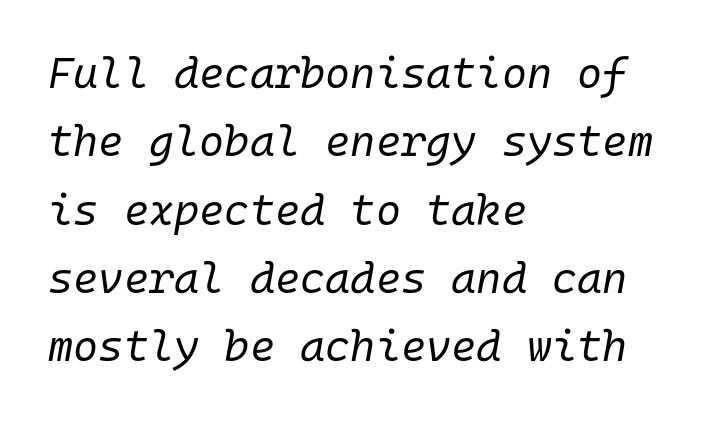
The image shows 43 px regular-weight type, italic (leaning right), monospaced; set left-aligned, normal line spacing (1.59x), normal letter spacing, not underlined; low stroke contrast and a medium x-height.
